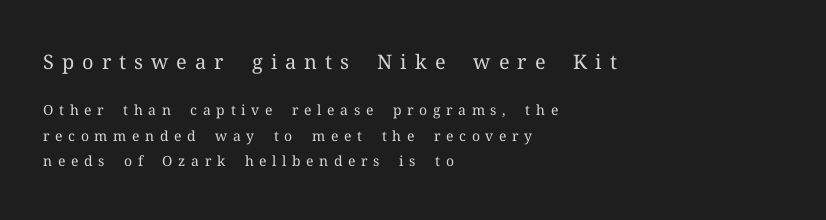
{"italic": "no", "bold": "no", "underline": "no", "align": "left", "line_spacing_ratio": 1.84, "letter_spacing": "wide", "letter_spacing_em": 0.4, "larger_block": "first", "size_ratio": 1.43, "glyph_px": 20}
